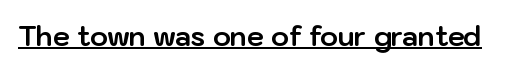
{"italic": "no", "bold": "yes", "underline": "yes", "letter_spacing": "normal", "letter_spacing_em": 0.0, "glyph_px": 27}
